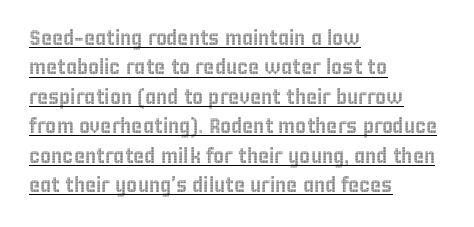
{"italic": "no", "underline": "yes", "align": "left", "line_spacing": "normal", "line_spacing_ratio": 1.4, "letter_spacing": "normal", "letter_spacing_em": 0.0, "glyph_px": 21}
